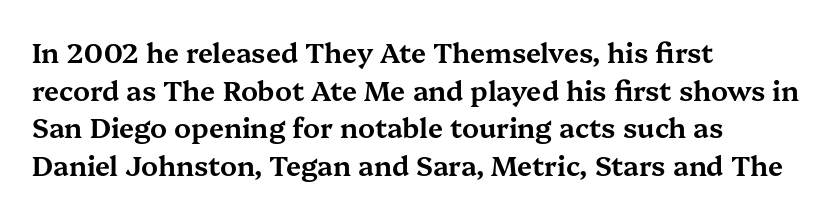
{"italic": "no", "underline": "no", "align": "left", "line_spacing": "normal", "line_spacing_ratio": 1.39, "letter_spacing": "normal", "letter_spacing_em": 0.0, "glyph_px": 27}
